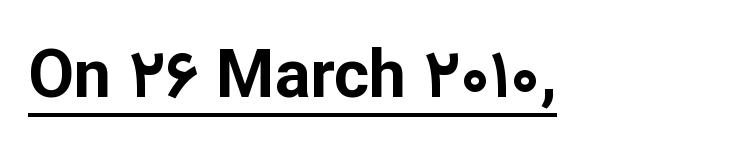
{"serif": "no", "italic": "no", "bold": "yes", "weight": "bold", "width": "normal", "stroke_contrast": "low", "x_height": "medium", "monospaced": "no", "underline": "yes", "letter_spacing": "normal", "letter_spacing_em": 0.0, "glyph_px": 67}
